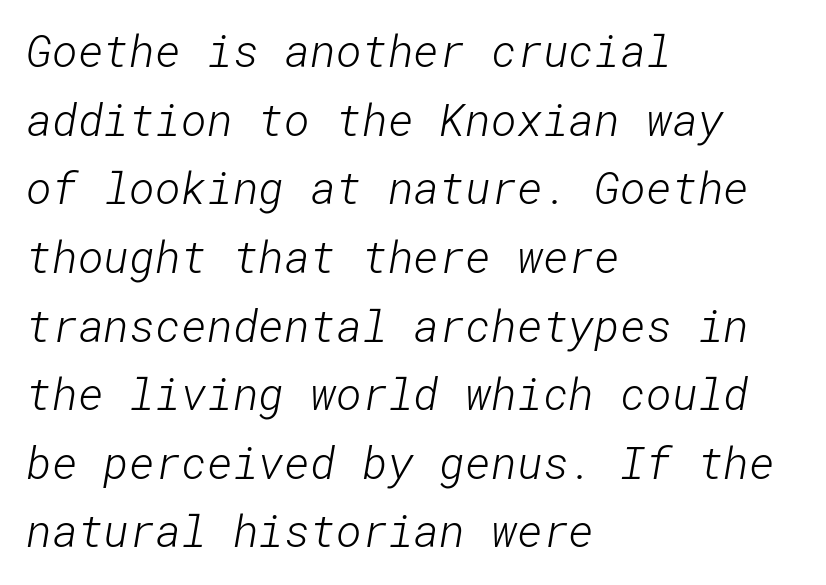
{"serif": "no", "bold": "no", "weight": "light", "width": "normal", "stroke_contrast": "low", "x_height": "medium", "underline": "no", "align": "left", "line_spacing": "normal", "line_spacing_ratio": 1.56, "letter_spacing": "normal", "letter_spacing_em": 0.0, "glyph_px": 44}
